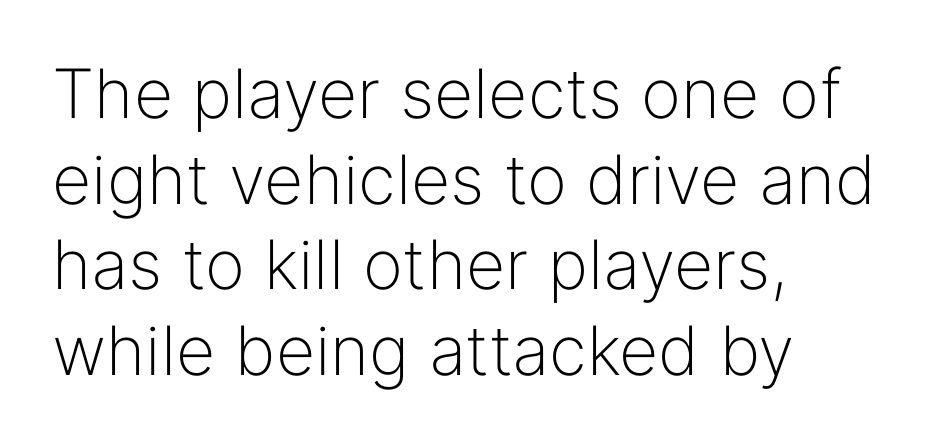
{"serif": "no", "italic": "no", "bold": "no", "weight": "light", "width": "normal", "stroke_contrast": "low", "x_height": "medium", "monospaced": "no", "underline": "no", "align": "left", "line_spacing": "normal", "line_spacing_ratio": 1.26, "letter_spacing": "normal", "letter_spacing_em": 0.0, "glyph_px": 68}
